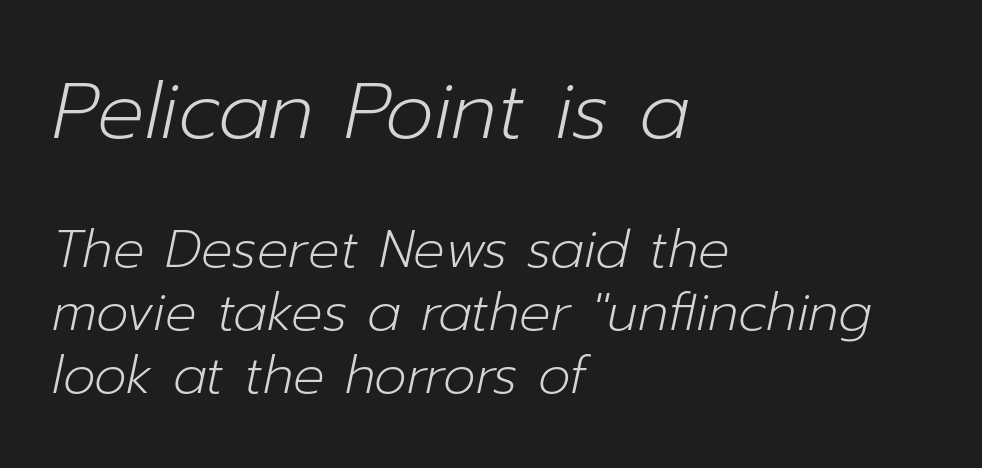
The image shows 78 px light type, italic (leaning right); set left-aligned, line spacing 1.22x, normal letter spacing, not underlined; the first (top) block is 1.5x larger; low stroke contrast and a medium x-height.
